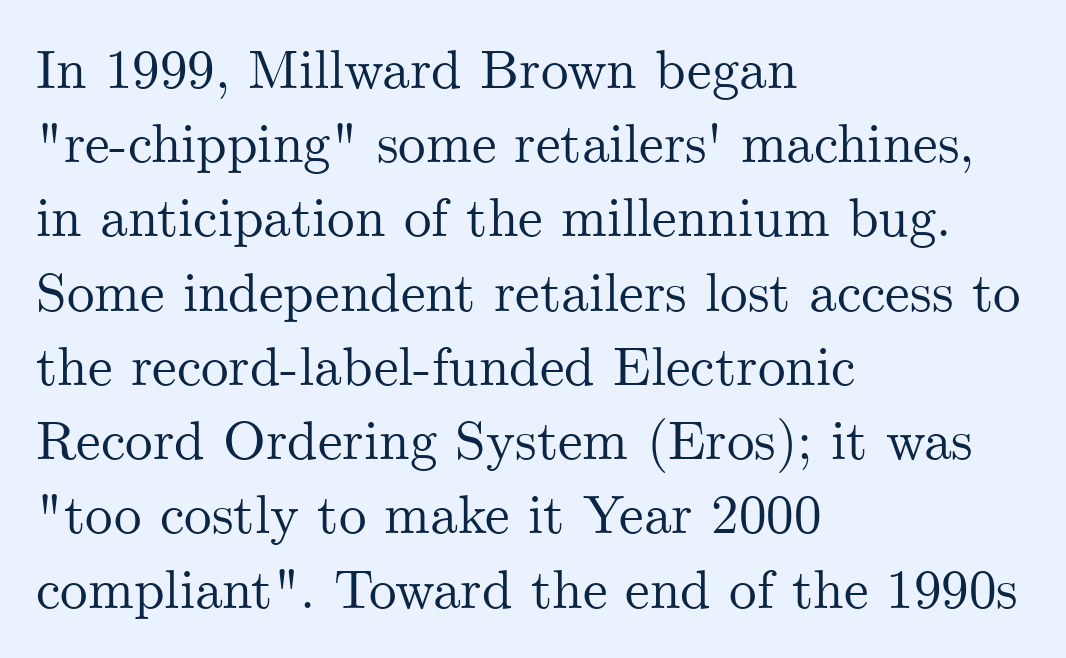
The image shows 55 px serif type, upright; set left-aligned, normal line spacing (1.35x), normal letter spacing, not underlined; medium stroke contrast and a small x-height.
